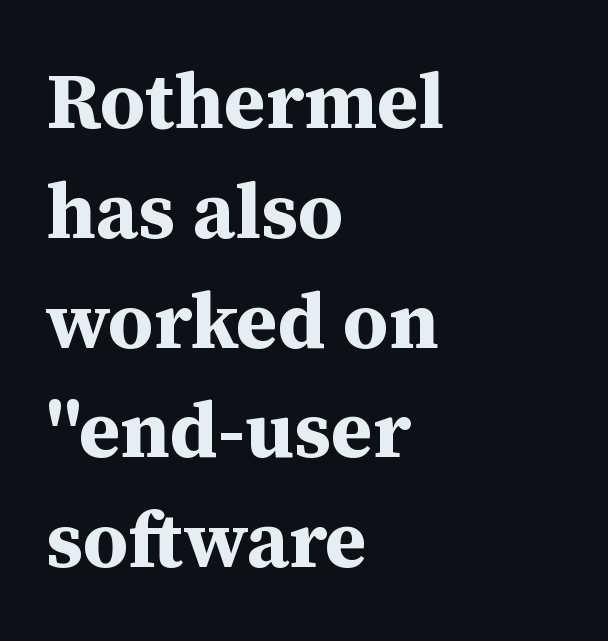
{"serif": "yes", "italic": "no", "bold": "yes", "weight": "bold", "width": "normal", "stroke_contrast": "medium", "x_height": "medium", "monospaced": "no", "underline": "no", "align": "left", "line_spacing": "normal", "line_spacing_ratio": 1.39, "letter_spacing": "normal", "letter_spacing_em": 0.0, "glyph_px": 79}
